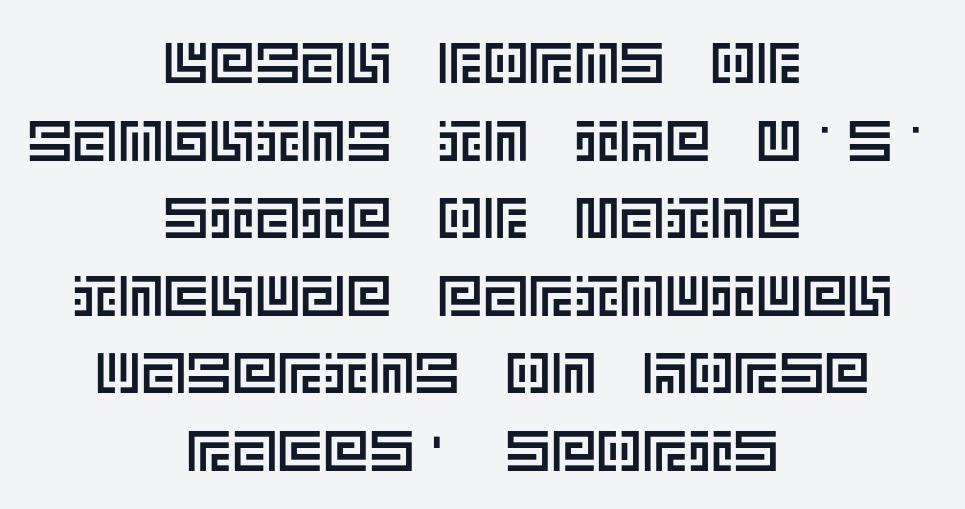
Short and long lines alike share a common midpoint. Tracking value appears to be zero — textbook default spacing. Notice how descenders clear the ascenders below comfortably — that's standard leading. Type without underlining. Do the letters lean? They stand straight.
